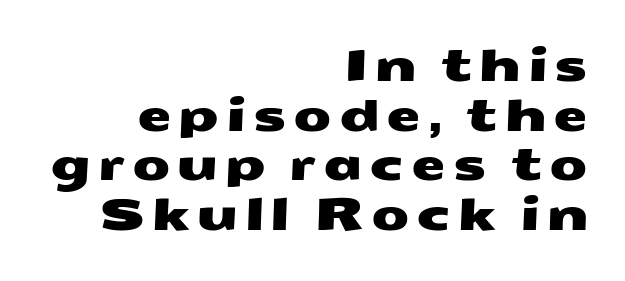
The image shows 44 px wide sans-serif type; set right-aligned, tight line spacing (1.13x), not underlined; medium stroke contrast and a medium x-height.
